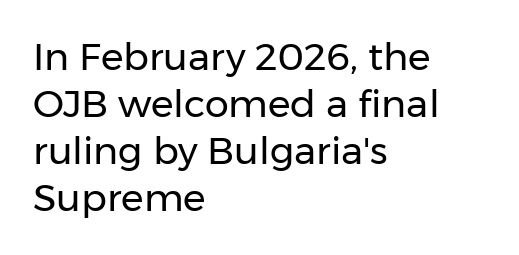
The image shows 38 px regular-weight sans-serif type, upright; set left-aligned, line spacing 1.24x, normal letter spacing, not underlined; low stroke contrast and a medium x-height.
